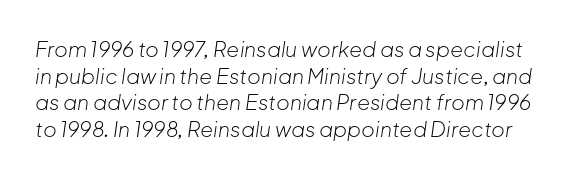
The text carries the slant typical of an italic or oblique font. Decoration check: the copy has no underline. The passage shown is not bold in any degree. The letters sit at their default tracking, neither squeezed nor spread. Baseline-to-baseline distance is the conventional proportion of letter height.
